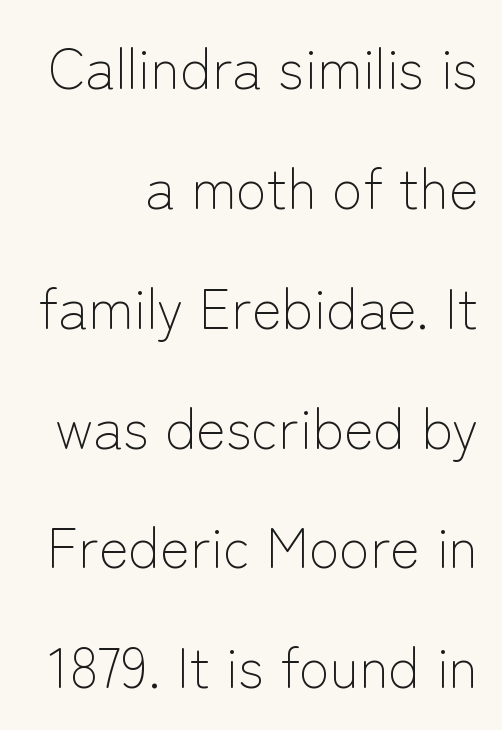
The image shows 56 px light sans-serif type, upright; set right-aligned, loose line spacing (2.14x), normal letter spacing, not underlined; low stroke contrast and a medium x-height.
